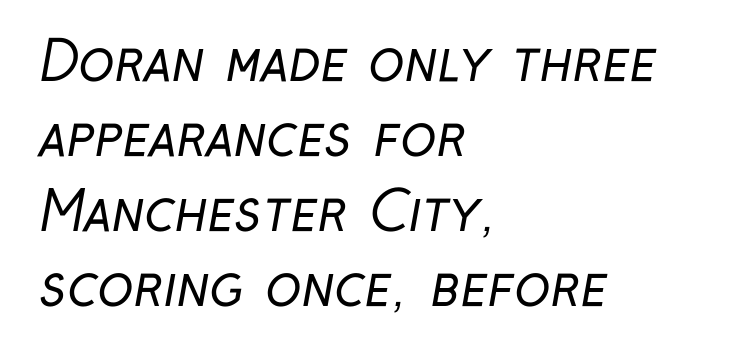
{"serif": "no", "bold": "no", "weight": "regular", "width": "condensed", "stroke_contrast": "low", "x_height": "medium", "monospaced": "no", "underline": "no", "align": "left", "line_spacing": "normal", "line_spacing_ratio": 1.39, "letter_spacing": "normal", "letter_spacing_em": 0.0, "glyph_px": 54}
